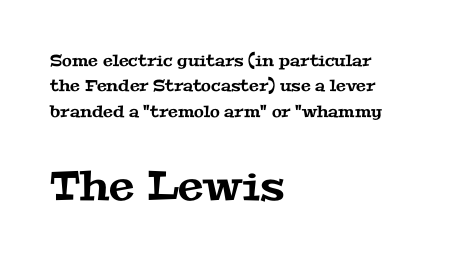
{"serif": "yes", "width": "wide", "stroke_contrast": "medium", "x_height": "medium", "monospaced": "no", "underline": "no", "align": "left", "line_spacing": "normal", "line_spacing_ratio": 1.59, "letter_spacing": "normal", "letter_spacing_em": 0.0, "larger_block": "second", "size_ratio": 2.56, "glyph_px": 41}
